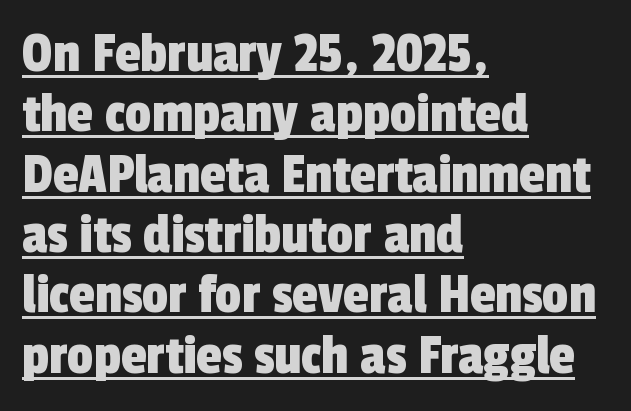
Q: Is the typeface a serif or a sans-serif typeface? A: Sans-serif.
Q: Is the text underlined? A: Yes.
Q: How is the paragraph aligned? A: Left-aligned.
Q: Is the spacing between letters normal or unusually wide? A: Normal.
Q: Is the spacing between lines tight, normal or loose? A: Tight.
Q: Width (condensed, normal, or wide)? A: Condensed.
Q: x-height? A: Medium.
Q: Monospaced? A: No.
